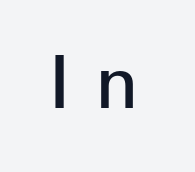
The image shows 71 px semibold sans-serif type, upright; set unusually wide letter spacing (+0.38 em), not underlined; low stroke contrast and a medium x-height.
